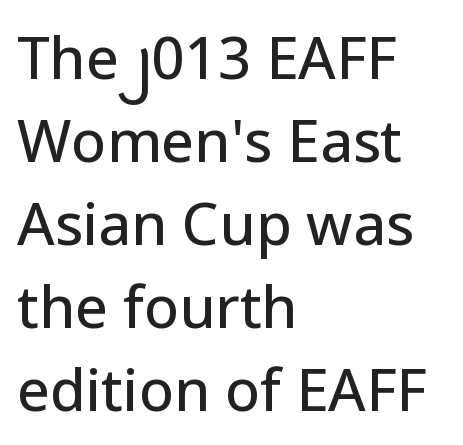
Q: Is the text italic (slanted)? A: No, it is upright.
Q: Is the typeface a serif or a sans-serif typeface? A: Sans-serif.
Q: Is the text underlined? A: No.
Q: How is the paragraph aligned? A: Left-aligned.
Q: Is the spacing between letters normal or unusually wide? A: Normal.
Q: Is the spacing between lines tight, normal or loose? A: Normal.
Q: Width (condensed, normal, or wide)? A: Normal.
Q: Stroke contrast? A: Low.
Q: x-height? A: Medium.
Q: Monospaced? A: No.
